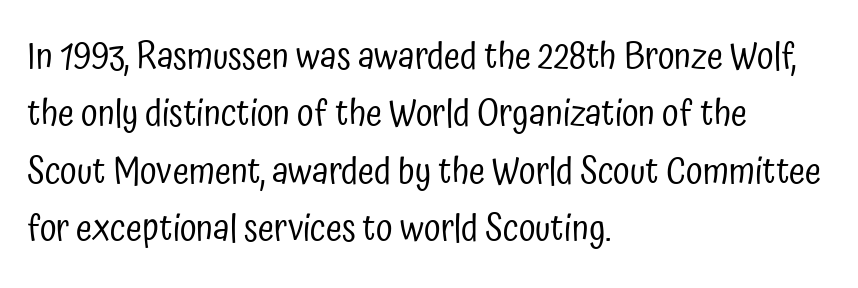
I'd call this a sans setting — the letters go barefoot. A clean baseline with only descenders dipping below it. How would I describe the line gaps? Plain and ordinary. Does the copy run flush right? No — it runs flush left. Is this a heavy cut? Hardly; it is regular or lighter. Default kerning and tracking; the words read as compact shapes.
